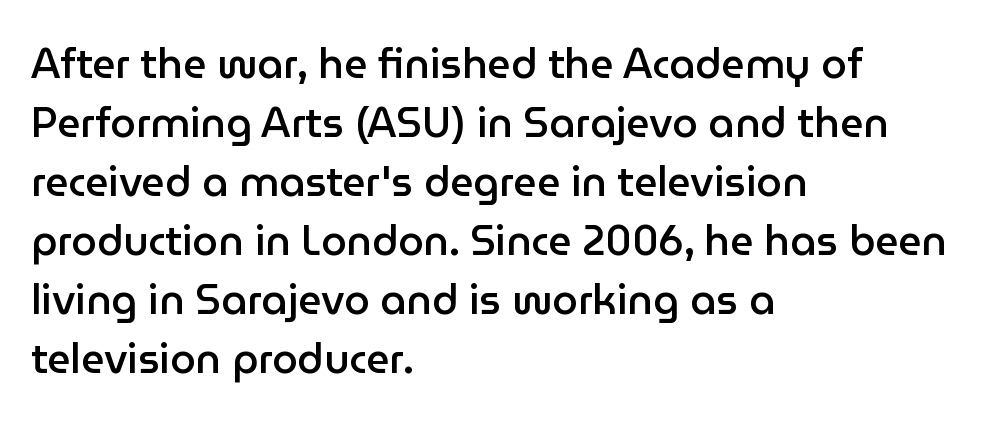
Q: Is the text bold? A: Semi-bold.
Q: Is the text italic (slanted)? A: No, it is upright.
Q: Is the typeface a serif or a sans-serif typeface? A: Sans-serif.
Q: Is the text underlined? A: No.
Q: How is the paragraph aligned? A: Left-aligned.
Q: Is the spacing between letters normal or unusually wide? A: Normal.
Q: Is the spacing between lines tight, normal or loose? A: Normal.
Q: Width (condensed, normal, or wide)? A: Normal.
Q: Stroke contrast? A: Low.
Q: x-height? A: Medium.
Q: Monospaced? A: No.
